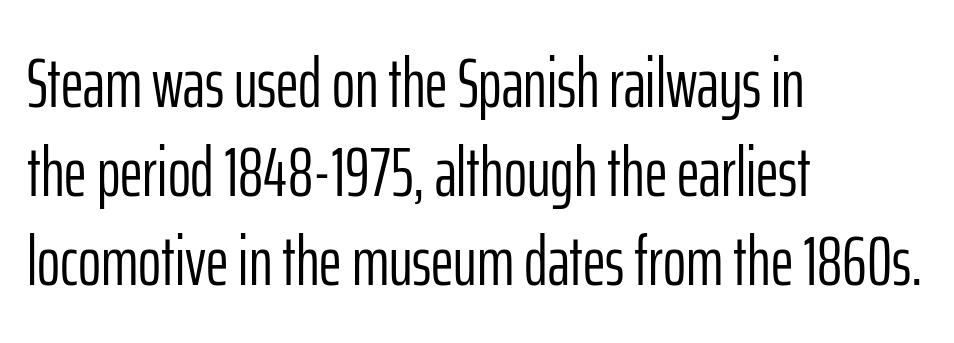
{"serif": "no", "italic": "no", "bold": "no", "weight": "light", "width": "condensed", "stroke_contrast": "low", "x_height": "medium", "monospaced": "no", "underline": "no", "align": "left", "line_spacing": "normal", "line_spacing_ratio": 1.27, "letter_spacing": "normal", "letter_spacing_em": 0.0, "glyph_px": 70}
